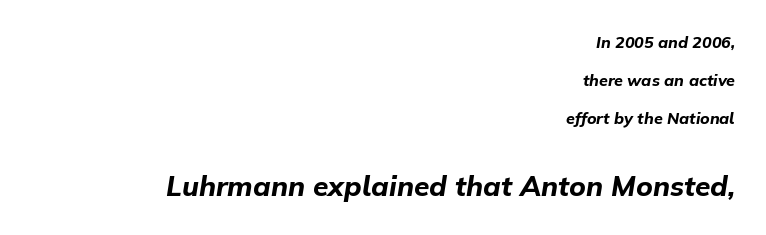
Type size steps up from the first block to the second. The leading is generous, giving the passage an open texture. The space beneath each line is pristine and unruled. Character widths vary here, with narrow letters taking less room than wide ones. There's an unmistakable incline to the writing here.
